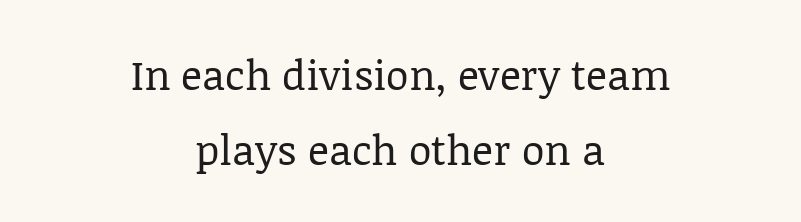
Q: Is the text bold? A: No.
Q: Is the text italic (slanted)? A: No, it is upright.
Q: Is the typeface a serif or a sans-serif typeface? A: Serif.
Q: Is the text underlined? A: No.
Q: How is the paragraph aligned? A: Centered.
Q: Is the spacing between letters normal or unusually wide? A: Normal.
Q: Width (condensed, normal, or wide)? A: Normal.
Q: Stroke contrast? A: Low.
Q: x-height? A: Large.
Q: Monospaced? A: No.
